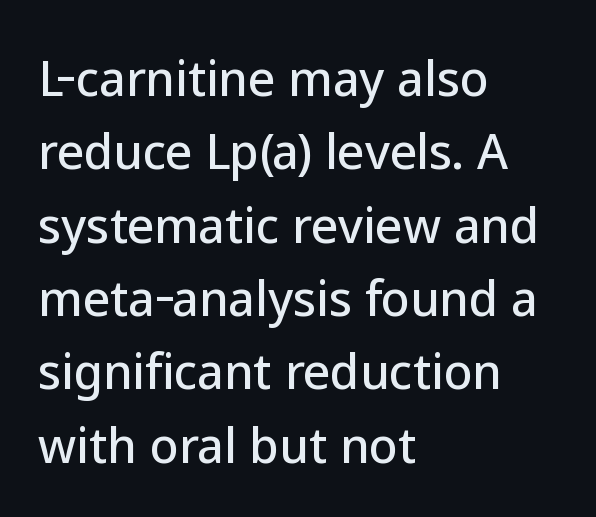
Q: Is the text italic (slanted)? A: No, it is upright.
Q: Is the typeface a serif or a sans-serif typeface? A: Sans-serif.
Q: Is the text underlined? A: No.
Q: How is the paragraph aligned? A: Left-aligned.
Q: Is the spacing between letters normal or unusually wide? A: Normal.
Q: Is the spacing between lines tight, normal or loose? A: Normal.
Q: Width (condensed, normal, or wide)? A: Normal.
Q: Stroke contrast? A: Low.
Q: x-height? A: Medium.
Q: Monospaced? A: No.
